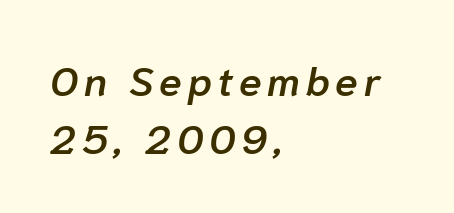
Q: Is the text bold? A: Semi-bold.
Q: Is the text italic (slanted)? A: Yes, it leans right by about 10 degrees.
Q: Is the text underlined? A: No.
Q: How is the paragraph aligned? A: Left-aligned.
Q: Is the spacing between lines tight, normal or loose? A: Normal.
Q: Width (condensed, normal, or wide)? A: Normal.
Q: Stroke contrast? A: Low.
Q: x-height? A: Medium.
Q: Monospaced? A: No.
